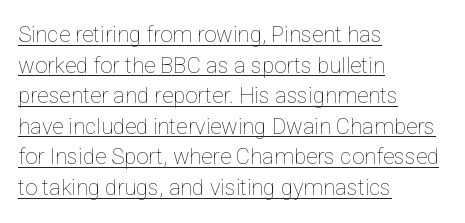
The font is comparable to plain body text, perhaps lighter. A baseline rule has been typeset under these characters. A classic flush-left, rag-right setting is used for this passage. A normal amount of white space separates one row of letters from the next. Students, note that the glyphs here touch the page at normal intervals. Italic: no, the glyphs are upright roman.
